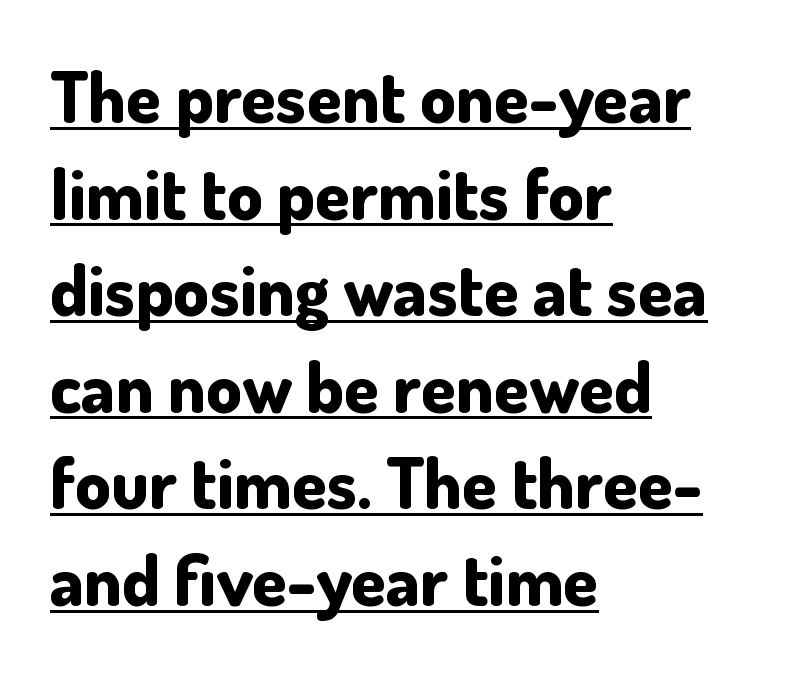
Caption: standard tracking, unaltered. Compared with typical paragraphs, the rows here are spaced about the same. What weight is shown? A full bold with thick strokes. Examine the stroke ends and you'll find no serifs. Varying glyph widths throughout — classic text-font behaviour. Caption: multi-line text, flush left, ragged right.
